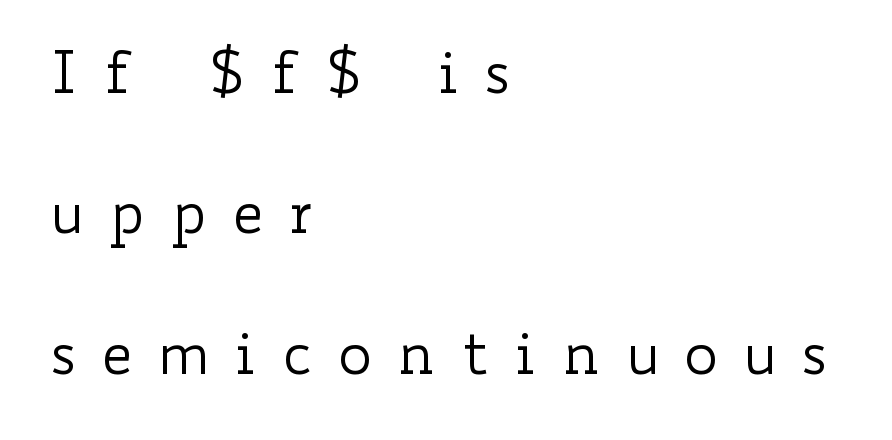
The paragraph has a hard left edge and a soft right edge. Ink coverage per letter is moderate at most. The face used here is proportionally spaced, like ordinary book or web type. These lines have a slow, spaced-out rhythm from letter to letter. You can tell it's not italic because the verticals are truly vertical.
